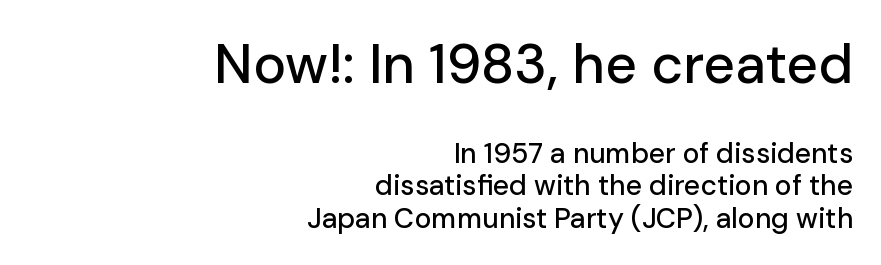
Reading top to bottom, the characters get smaller at the block break. The strip under each line holds only bare page. Where is the straight margin? On the right. The letters carry no serifs — their stems end cleanly without finishing strokes. The axis of the letterforms is exactly vertical. The rendering keeps characters at their native spacing.
